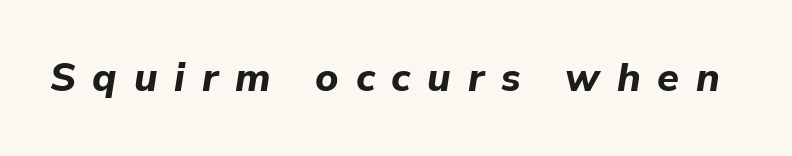
{"italic": "yes", "lean": "right", "slant_degrees": 9, "bold": "yes", "weight": "bold", "width": "normal", "stroke_contrast": "low", "x_height": "medium", "monospaced": "no", "underline": "no", "letter_spacing": "wide", "letter_spacing_em": 0.42, "glyph_px": 40}
